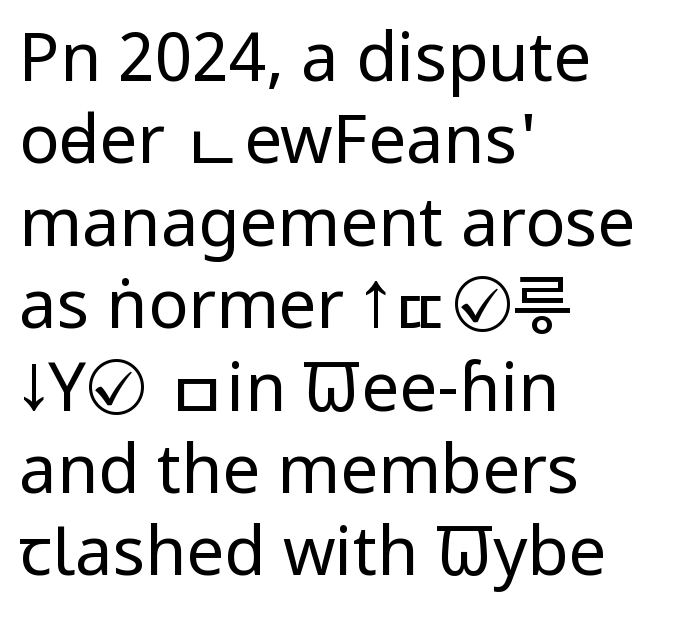
{"serif": "no", "italic": "no", "bold": "no", "weight": "regular", "width": "condensed", "stroke_contrast": "low", "x_height": "large", "monospaced": "no", "underline": "no", "align": "left", "line_spacing_ratio": 1.23, "letter_spacing": "normal", "letter_spacing_em": 0.0, "glyph_px": 67}
